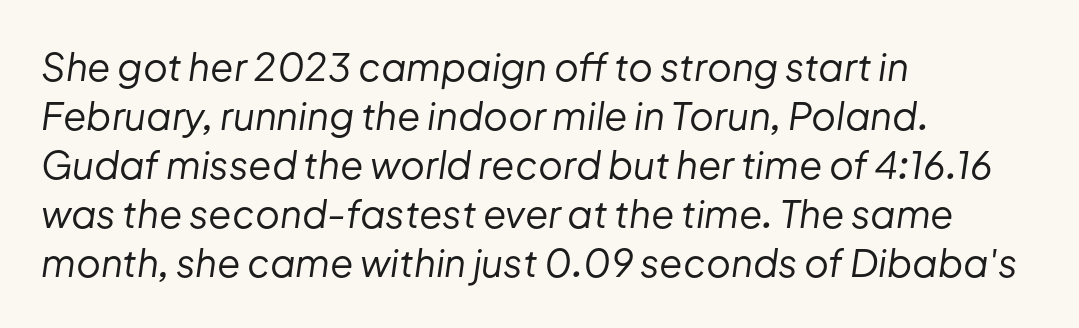
{"italic": "yes", "lean": "right", "slant_degrees": 8, "bold": "no", "weight": "regular", "width": "normal", "stroke_contrast": "low", "x_height": "medium", "monospaced": "no", "underline": "no", "align": "left", "line_spacing": "normal", "line_spacing_ratio": 1.29, "letter_spacing": "normal", "letter_spacing_em": 0.0, "glyph_px": 38}
